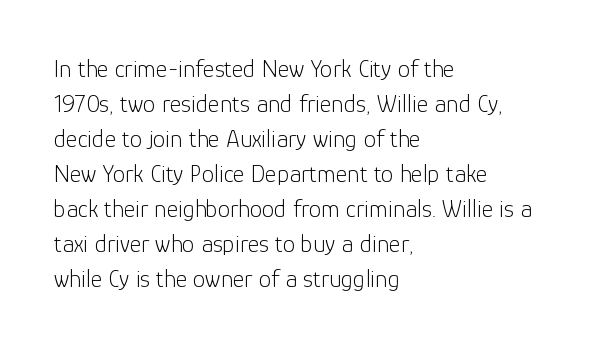
Q: Is the text bold? A: No.
Q: Is the text italic (slanted)? A: No, it is upright.
Q: Is the text underlined? A: No.
Q: How is the paragraph aligned? A: Left-aligned.
Q: Is the spacing between letters normal or unusually wide? A: Normal.
Q: Is the spacing between lines tight, normal or loose? A: Normal.
